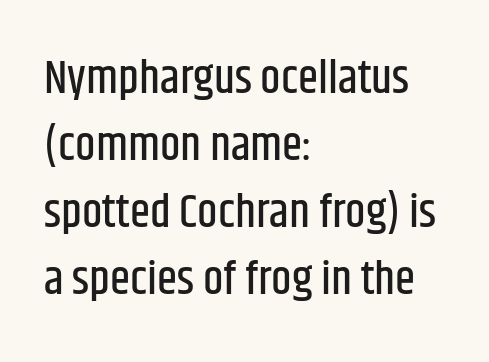
Just letters on the line, the space beneath them empty. The rendering shows plain stroke endings on the letterforms — a sans-serif design. Note the varied advance widths — an 'i' is clearly narrower than an 'm'. One glance says typical: line gaps are just what's usual. Is the letter spacing exaggerated? No — it looks like the ordinary default.
